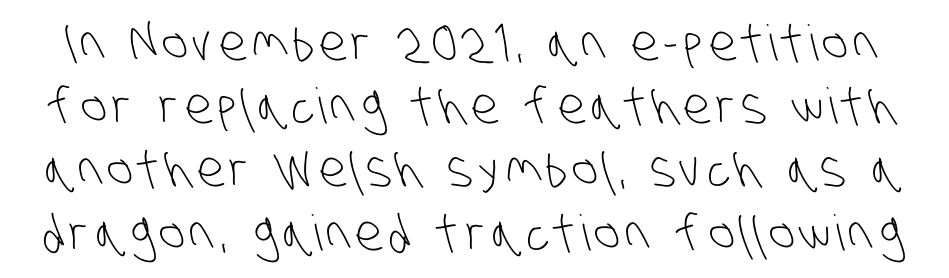
Q: Is the text bold? A: No.
Q: Is the typeface a serif or a sans-serif typeface? A: Sans-serif.
Q: Is the text underlined? A: No.
Q: Is the spacing between lines tight, normal or loose? A: Normal.
Q: Width (condensed, normal, or wide)? A: Condensed.
Q: Stroke contrast? A: Low.
Q: x-height? A: Large.
Q: Monospaced? A: No.
